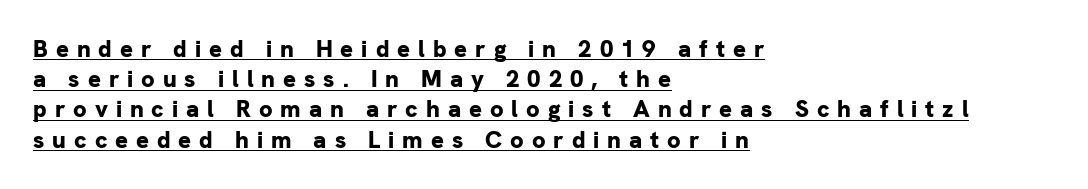
One glance says typical: line gaps are just what's usual. The rendering uses a bold face; every stroke is thick and dark. Caption: lettering with a line underneath. Glyph-to-glyph distance is far greater than everyday printed text. Unlike italic type, these characters show no tilt at all.
